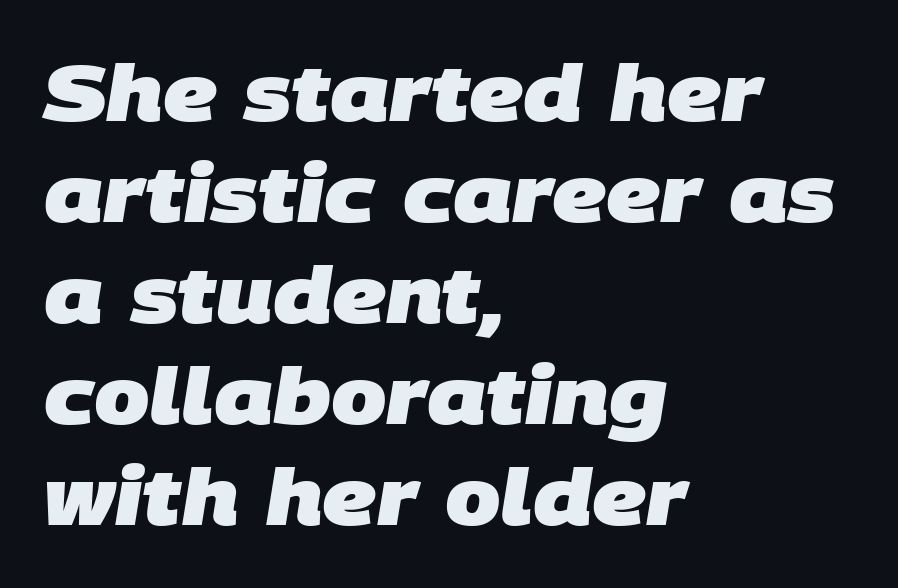
{"serif": "no", "bold": "yes", "weight": "heavy", "width": "normal", "stroke_contrast": "low", "x_height": "large", "monospaced": "no", "underline": "no", "align": "left", "line_spacing": "normal", "line_spacing_ratio": 1.28, "letter_spacing": "normal", "letter_spacing_em": 0.0, "glyph_px": 79}
